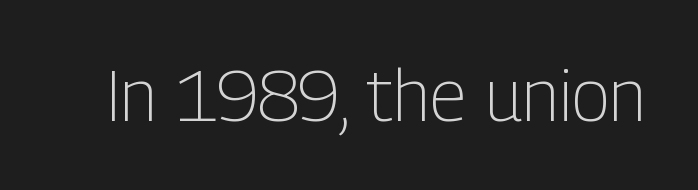
The image shows 71 px light, condensed sans-serif type, upright; set normal letter spacing, not underlined; low stroke contrast and a medium x-height.
